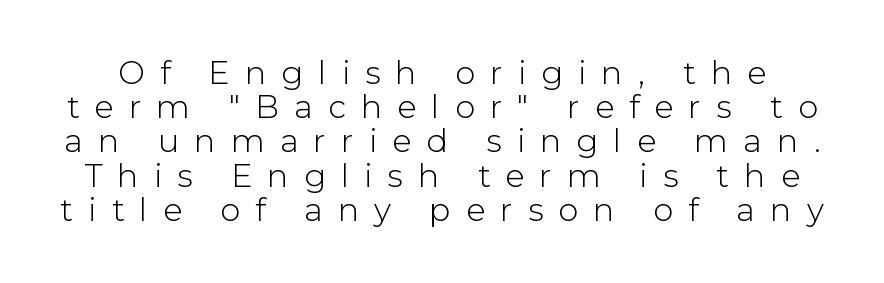
The image shows 32 px light sans-serif type, upright; set tight line spacing (1.07x), unusually wide letter spacing (+0.47 em), not underlined; low stroke contrast and a medium x-height.
